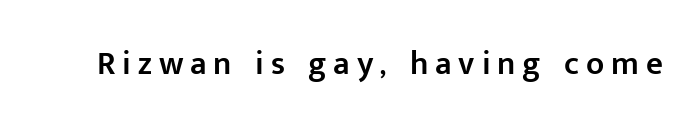
{"serif": "no", "italic": "no", "bold": "semi", "weight": "semibold", "width": "normal", "stroke_contrast": "low", "x_height": "medium", "monospaced": "no", "underline": "no", "letter_spacing": "wide", "letter_spacing_em": 0.21, "glyph_px": 33}
